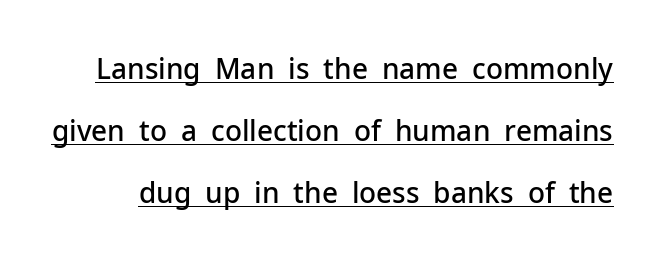
{"serif": "no", "italic": "no", "bold": "semi", "weight": "semibold", "width": "normal", "stroke_contrast": "low", "x_height": "medium", "monospaced": "no", "underline": "yes", "line_spacing": "loose", "line_spacing_ratio": 2.21, "letter_spacing": "normal", "letter_spacing_em": 0.0, "glyph_px": 28}
